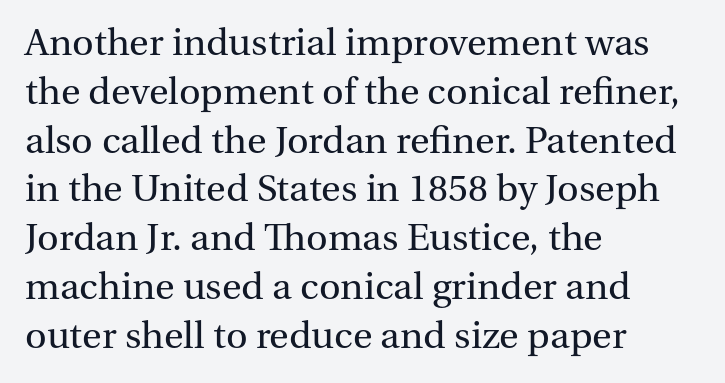
Quick note: not italic, upright. Summary of weight: not heavy and not bold. Looks like regular typesetting: each glyph gets only the width it needs. Standard letterfit; no display-style spreading of the glyphs. The typeface chosen for these lines features serifs.
